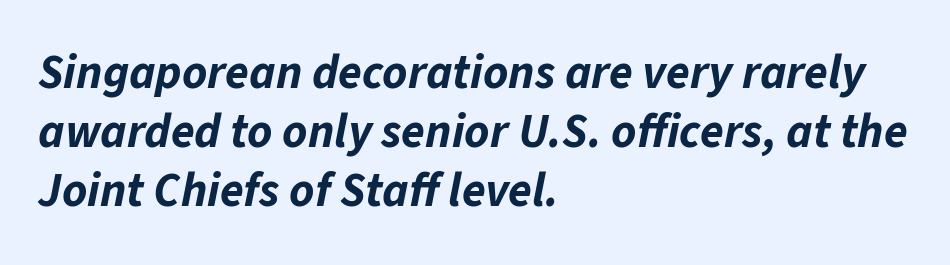
Q: Is the text bold? A: Yes.
Q: Is the text italic (slanted)? A: Yes, it leans right by about 11 degrees.
Q: Is the text underlined? A: No.
Q: How is the paragraph aligned? A: Left-aligned.
Q: Is the spacing between letters normal or unusually wide? A: Normal.
Q: Width (condensed, normal, or wide)? A: Normal.
Q: Stroke contrast? A: Low.
Q: x-height? A: Medium.
Q: Monospaced? A: No.
